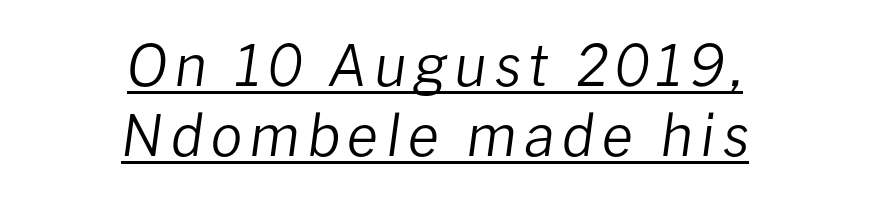
Q: Is the text bold? A: No.
Q: Is the text italic (slanted)? A: Yes, it leans right by about 8 degrees.
Q: Is the text underlined? A: Yes.
Q: How is the paragraph aligned? A: Centered.
Q: Width (condensed, normal, or wide)? A: Normal.
Q: Stroke contrast? A: Low.
Q: x-height? A: Medium.
Q: Monospaced? A: No.
